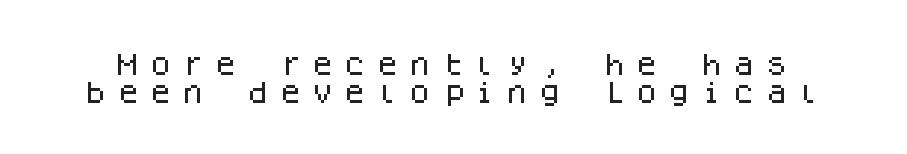
Rule under the text: the space is simply empty. How are the letters spaced? Widely, with obvious added tracking. The axis of the letterforms is exactly vertical.
